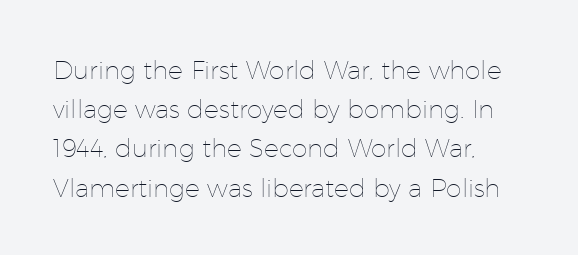
Is this a heavy cut? Hardly; it is regular or lighter. In CSS terms this would be text-align: left. Words appear dense and cohesive because spacing is normal. The gap between lines stays unmarked. Reading down the column, the eye jumps a familiar distance to each next line. This is roman type, the default non-slanted kind.
